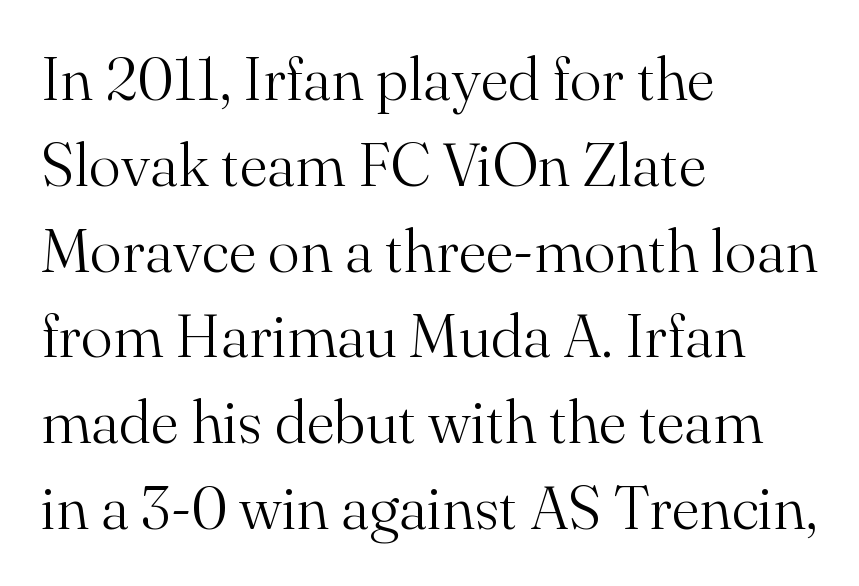
The image shows 60 px light serif type, upright; set left-aligned, normal line spacing (1.43x), normal letter spacing, not underlined; medium stroke contrast and a small x-height.
